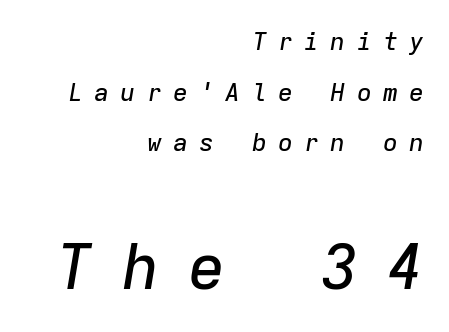
The image shows 63 px text type, italic (leaning right), monospaced; set right-aligned, loose line spacing (2.03x), unusually wide letter spacing (+0.45 em), not underlined; the second (bottom) block is 2.52x larger; low stroke contrast and a medium x-height.
